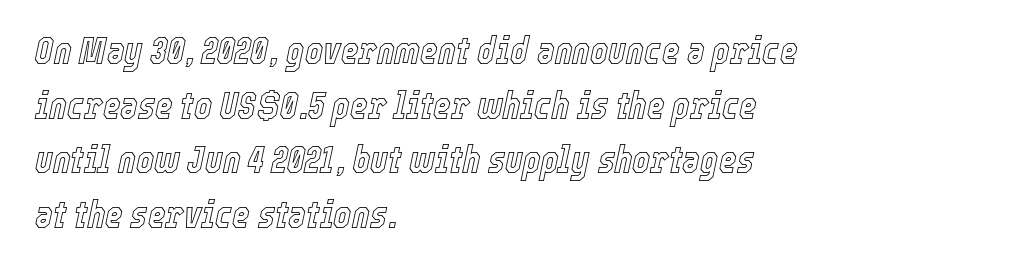
Q: Is the text italic (slanted)? A: Yes, it leans right by about 12 degrees.
Q: Is the text underlined? A: No.
Q: How is the paragraph aligned? A: Left-aligned.
Q: Is the spacing between letters normal or unusually wide? A: Normal.
Q: Is the spacing between lines tight, normal or loose? A: Normal.
Q: Width (condensed, normal, or wide)? A: Condensed.
Q: x-height? A: Medium.
Q: Monospaced? A: No.
